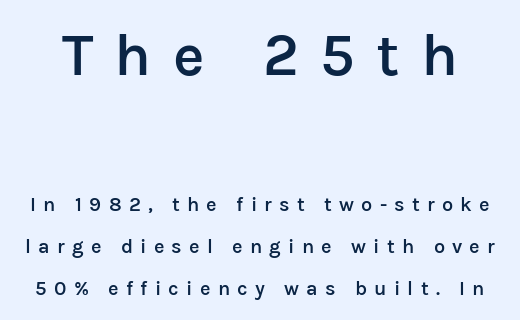
Q: Is the text bold? A: Semi-bold.
Q: Is the text italic (slanted)? A: No, it is upright.
Q: Is the typeface a serif or a sans-serif typeface? A: Sans-serif.
Q: Is the text underlined? A: No.
Q: Is the spacing between letters normal or unusually wide? A: Unusually wide.
Q: Is the spacing between lines tight, normal or loose? A: Loose.
Q: Which block of text is set in a larger size, the first (top) or the second (bottom)? A: The first (top) one.
Q: Width (condensed, normal, or wide)? A: Normal.
Q: Stroke contrast? A: Low.
Q: x-height? A: Medium.
Q: Monospaced? A: No.
